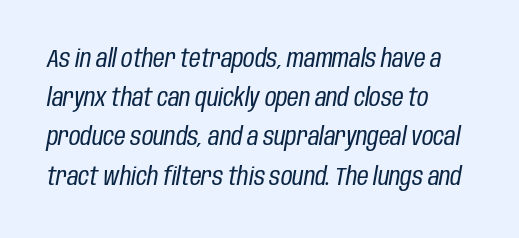
The passage shown is not bold in any degree. Italic? Definitely — the glyphs are oblique. Underlining? Definitely not there. Words appear dense and cohesive because spacing is normal. Each line starts at the same left margin while the right side varies.
